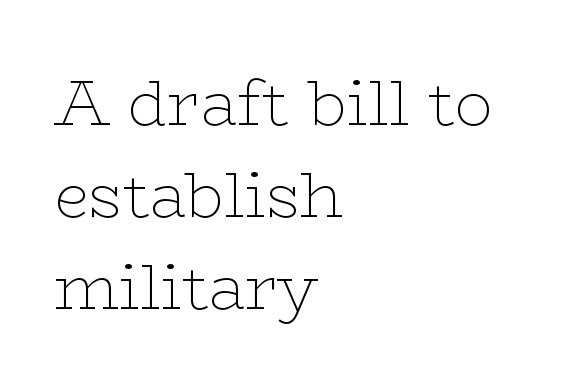
What's the leading like? Ordinary, nothing unusual. Is there any slant? The stems are plumb. Nobody drew a line under any word here. This sample has the flowing, uneven cadence of proportional lettering. The text was rendered using a seriffed face with decorative stroke endings. Counters stay open thanks to moderate or lighter strokes.
